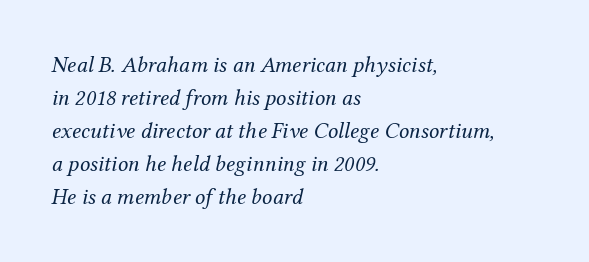
{"italic": "yes", "lean": "right", "slant_degrees": 12, "bold": "no", "underline": "no", "align": "left", "line_spacing": "normal", "line_spacing_ratio": 1.44, "letter_spacing": "normal", "letter_spacing_em": 0.0, "glyph_px": 23}
